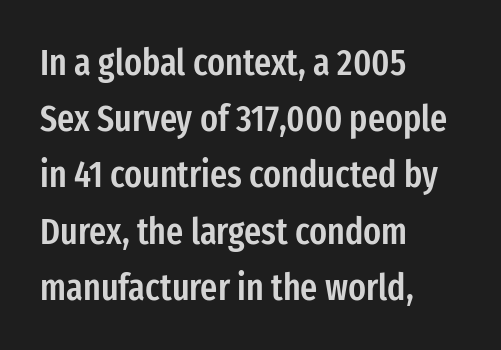
This rendering employs a face without finishing strokes, i.e., a sans-serif. The text block is weighted toward the left margin, trailing off unevenly rightward. A normal amount of white space separates one row of letters from the next. The face used here is proportionally spaced, like ordinary book or web type.
